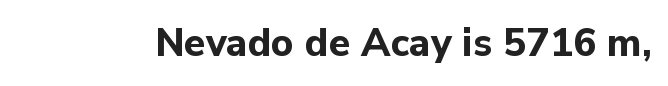
The image shows 39 px bold sans-serif type, upright; set normal letter spacing, not underlined; low stroke contrast and a medium x-height.
